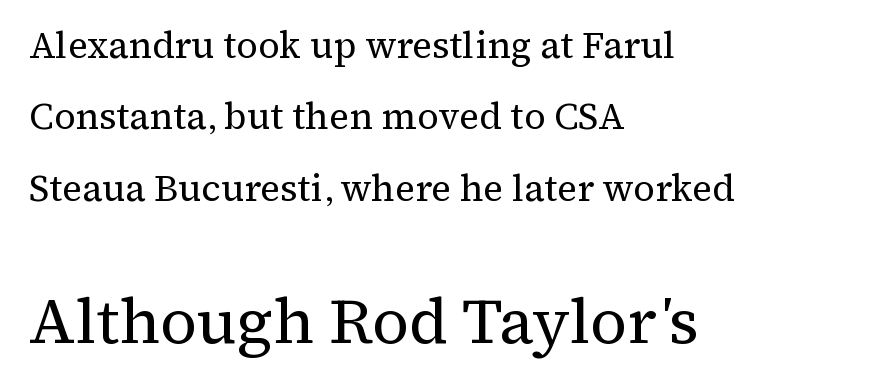
{"serif": "yes", "italic": "no", "bold": "no", "weight": "regular", "width": "normal", "stroke_contrast": "medium", "x_height": "medium", "monospaced": "no", "underline": "no", "align": "left", "line_spacing": "loose", "line_spacing_ratio": 1.93, "letter_spacing": "normal", "letter_spacing_em": 0.0, "larger_block": "second", "size_ratio": 1.73, "glyph_px": 64}
